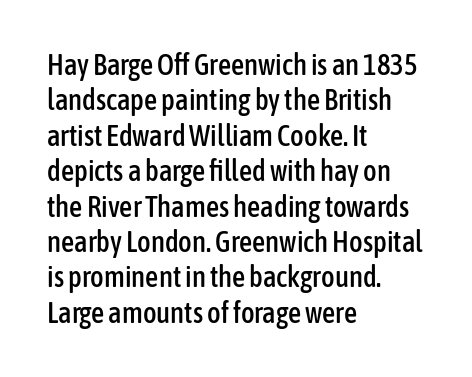
Q: Is the text italic (slanted)? A: No, it is upright.
Q: Is the typeface a serif or a sans-serif typeface? A: Sans-serif.
Q: Is the text underlined? A: No.
Q: How is the paragraph aligned? A: Left-aligned.
Q: Is the spacing between letters normal or unusually wide? A: Normal.
Q: Width (condensed, normal, or wide)? A: Condensed.
Q: Stroke contrast? A: Low.
Q: x-height? A: Medium.
Q: Monospaced? A: No.
